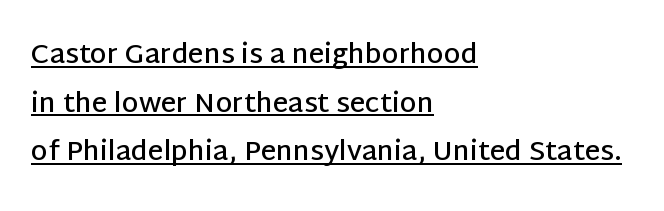
Q: Is the text bold? A: Semi-bold.
Q: Is the text italic (slanted)? A: No, it is upright.
Q: Is the text underlined? A: Yes.
Q: How is the paragraph aligned? A: Left-aligned.
Q: Is the spacing between letters normal or unusually wide? A: Normal.
